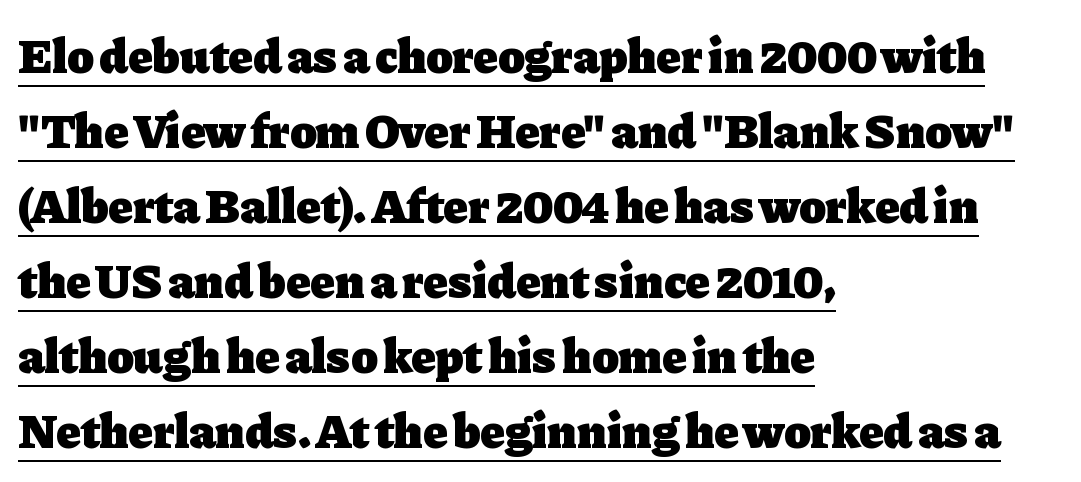
{"serif": "yes", "italic": "no", "bold": "yes", "weight": "heavy", "width": "normal", "stroke_contrast": "low", "x_height": "medium", "monospaced": "no", "underline": "yes", "align": "left", "line_spacing": "normal", "line_spacing_ratio": 1.53, "letter_spacing": "normal", "letter_spacing_em": 0.0, "glyph_px": 49}
